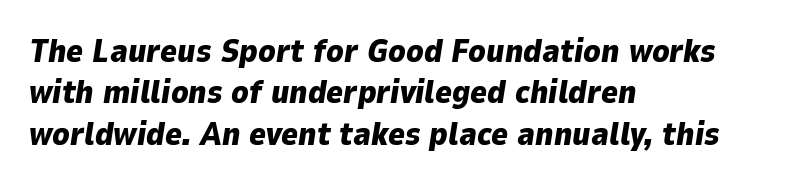
{"italic": "yes", "lean": "right", "slant_degrees": 9, "bold": "yes", "weight": "heavy", "width": "normal", "stroke_contrast": "low", "x_height": "medium", "monospaced": "no", "underline": "no", "align": "left", "line_spacing": "normal", "line_spacing_ratio": 1.29, "letter_spacing": "normal", "letter_spacing_em": 0.0, "glyph_px": 32}
